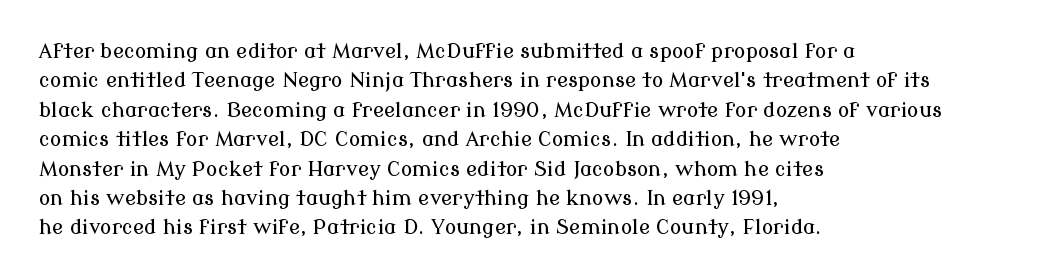
If you drew a ruler down the left edge, every line would touch it. The foot of each line stays bare and open. What's the leading like? Ordinary, nothing unusual. The axis of the letterforms is exactly vertical. Observe the ordinary spacing: letters are neighbours, not strangers.
